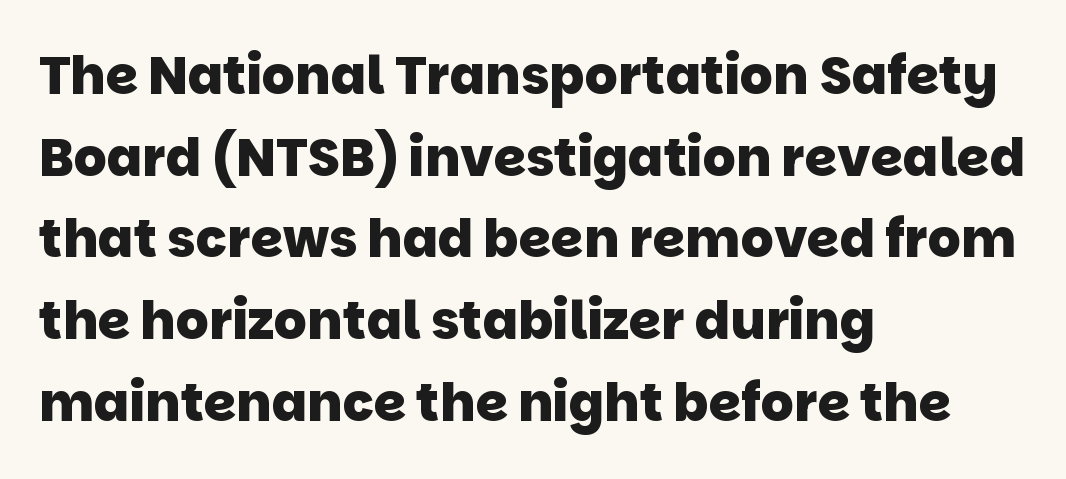
The image shows 52 px heavy sans-serif type; set left-aligned, normal line spacing (1.57x), normal letter spacing, not underlined; low stroke contrast and a large x-height.
